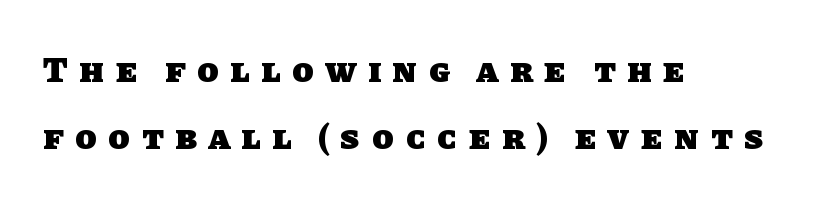
Q: Is the text bold? A: Yes.
Q: Is the typeface a serif or a sans-serif typeface? A: Sans-serif.
Q: Is the text underlined? A: No.
Q: How is the paragraph aligned? A: Left-aligned.
Q: Is the spacing between letters normal or unusually wide? A: Unusually wide.
Q: Is the spacing between lines tight, normal or loose? A: Loose.
Q: Width (condensed, normal, or wide)? A: Normal.
Q: Stroke contrast? A: Low.
Q: x-height? A: Large.
Q: Monospaced? A: No.
